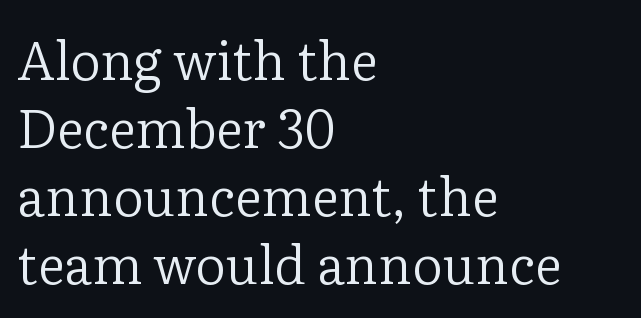
The image shows 53 px regular-weight serif type, upright; set left-aligned, normal line spacing (1.28x), normal letter spacing, not underlined; low stroke contrast and a medium x-height.
